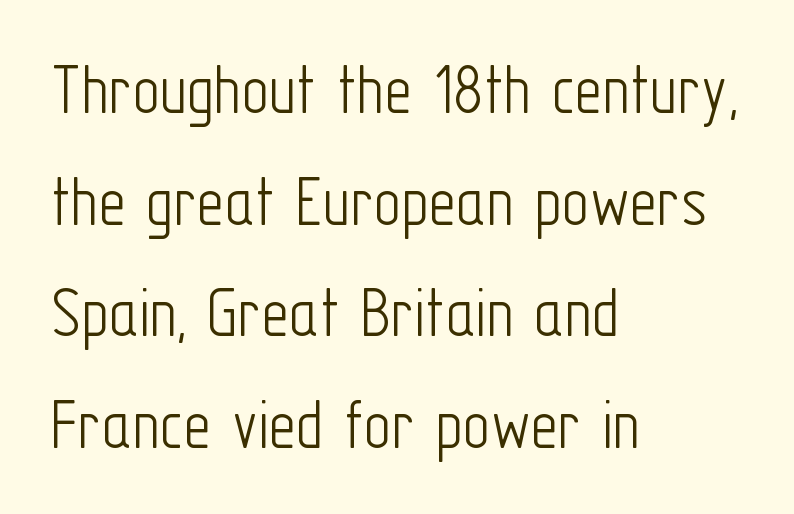
Q: Is the text bold? A: No.
Q: Is the text italic (slanted)? A: No, it is upright.
Q: Is the typeface a serif or a sans-serif typeface? A: Sans-serif.
Q: Is the text underlined? A: No.
Q: How is the paragraph aligned? A: Left-aligned.
Q: Is the spacing between letters normal or unusually wide? A: Normal.
Q: Is the spacing between lines tight, normal or loose? A: Normal.
Q: Width (condensed, normal, or wide)? A: Condensed.
Q: Stroke contrast? A: Low.
Q: x-height? A: Medium.
Q: Monospaced? A: No.
